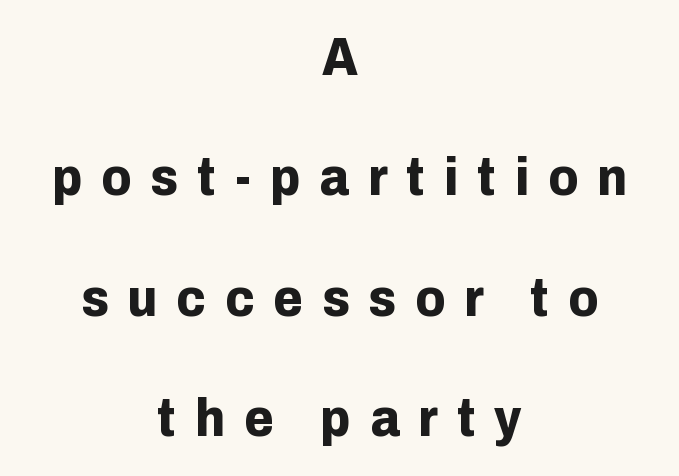
{"serif": "no", "italic": "no", "bold": "yes", "weight": "bold", "width": "normal", "stroke_contrast": "low", "x_height": "medium", "monospaced": "no", "underline": "no", "align": "center", "line_spacing": "loose", "line_spacing_ratio": 2.23, "letter_spacing": "wide", "letter_spacing_em": 0.35, "glyph_px": 54}
